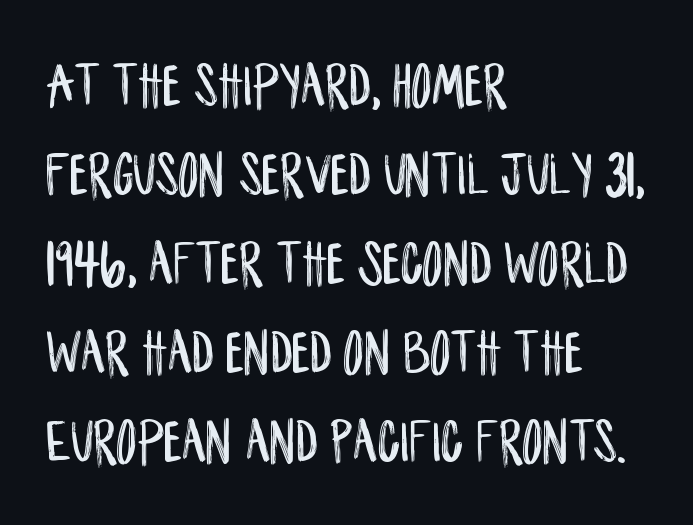
The baseline area is clear. Each letter keeps its own natural width here, so spacing adapts to shape. A typesetter would mark this as roman, not italic. The passage is arranged the way most books set body copy — flush left. Evenly set lines give the paragraph a standard silhouette. You can tell from the bare stems that sans-serif type was used.
